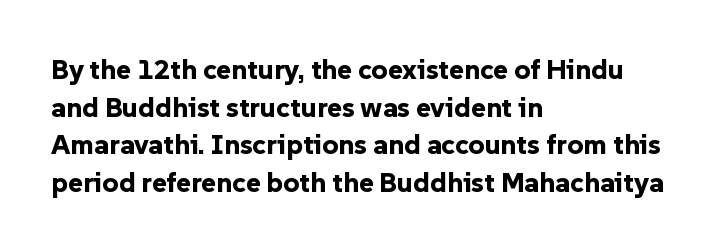
The foot of each line stays bare and open. The text was rendered using a sans face with plain stroke endings. The letters advance in unequal steps, a hallmark of proportional type. Casual observation: everything's shoved over to the left. Regarding leading, the lines here are spaced in the standard way. Nope, not italic — everything's standing straight.
